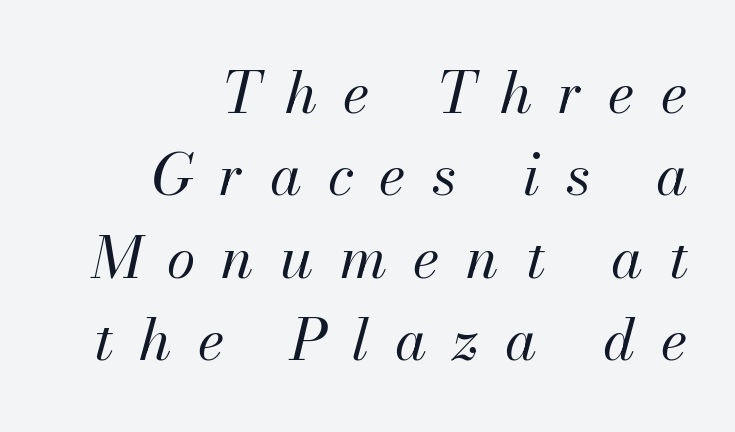
{"italic": "yes", "lean": "right", "slant_degrees": 13, "bold": "no", "weight": "regular", "width": "normal", "stroke_contrast": "medium", "x_height": "small", "monospaced": "no", "underline": "no", "align": "right", "line_spacing": "normal", "line_spacing_ratio": 1.42, "letter_spacing": "wide", "letter_spacing_em": 0.45, "glyph_px": 58}
